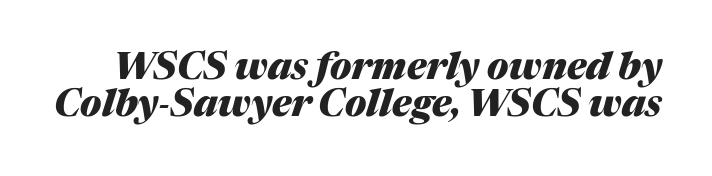
{"italic": "yes", "lean": "right", "slant_degrees": 17, "bold": "yes", "weight": "heavy", "width": "normal", "stroke_contrast": "medium", "x_height": "medium", "monospaced": "no", "underline": "no", "line_spacing": "tight", "line_spacing_ratio": 1.01, "letter_spacing": "normal", "letter_spacing_em": 0.0, "glyph_px": 37}
